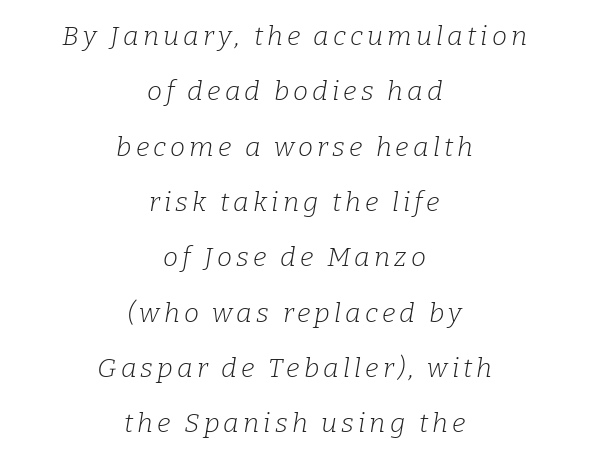
{"italic": "yes", "lean": "right", "slant_degrees": 9, "bold": "no", "underline": "no", "align": "center", "line_spacing": "loose", "line_spacing_ratio": 2.05, "glyph_px": 27}
